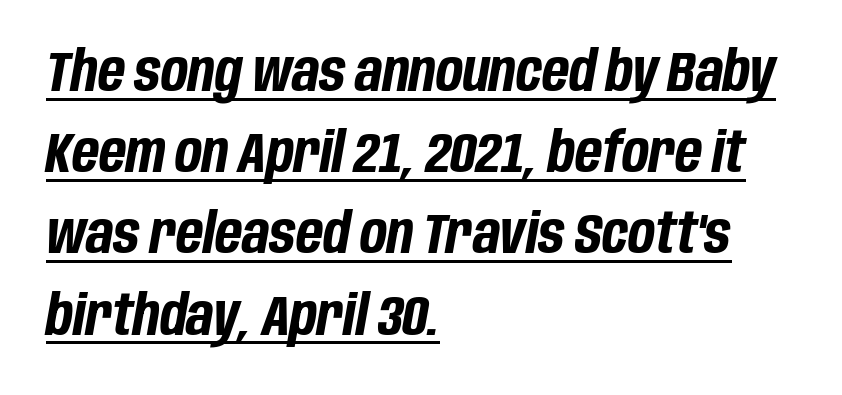
Stroke thickness is high; the sample reads as a true bold. Whoever set this chose a conventional vertical rhythm. This sample carries an underscore along the baseline area. Note the varied advance widths — an 'i' is clearly narrower than an 'm'.
